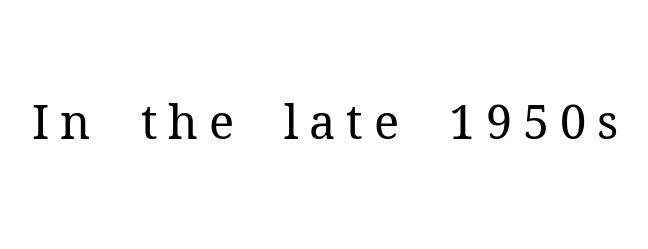
The image shows 47 px regular-weight serif type, upright; set unusually wide letter spacing (+0.23 em), not underlined; medium stroke contrast and a medium x-height.
